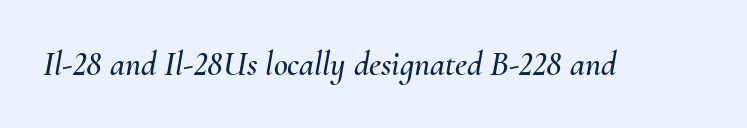
{"italic": "yes", "lean": "right", "slant_degrees": 10, "width": "normal", "stroke_contrast": "medium", "x_height": "small", "monospaced": "no", "underline": "no", "letter_spacing": "normal", "letter_spacing_em": 0.0, "glyph_px": 34}
